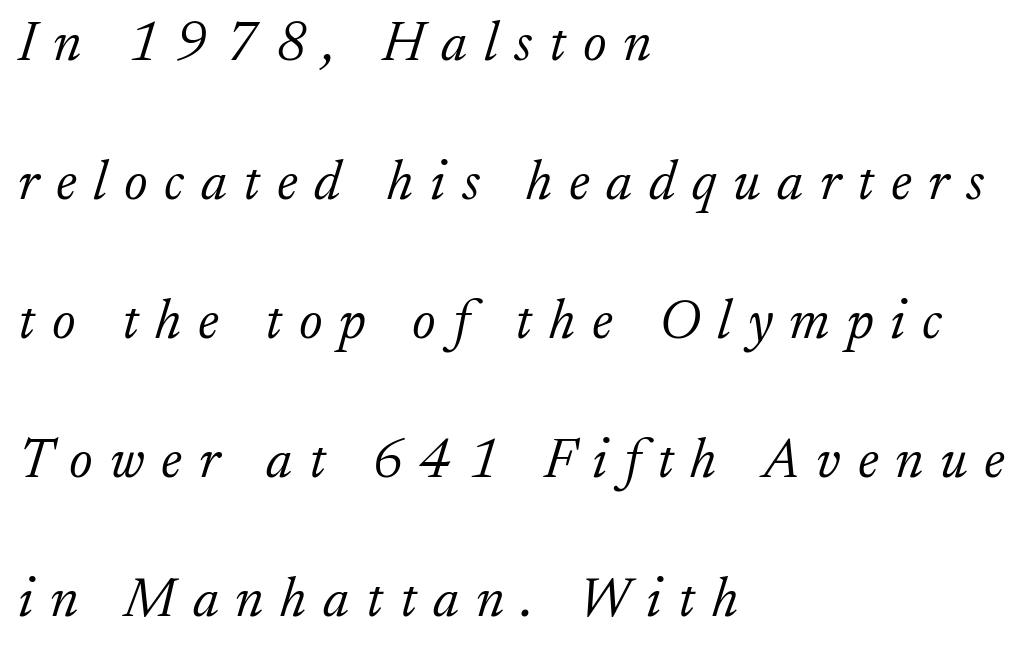
Stroke mass is kept to a normal reading level or below. Descender tails drop into unmarked territory. The face used here is seriffed, in the tradition of book romans. A typesetter would mark this as italic. The ragged edge is on the right, which tells us the setting is flush left.
